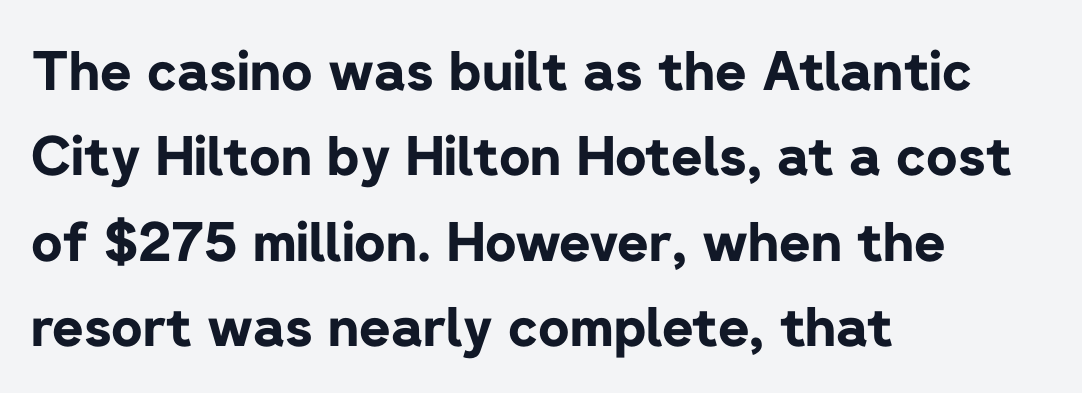
{"serif": "no", "italic": "no", "bold": "yes", "weight": "bold", "width": "normal", "stroke_contrast": "low", "x_height": "medium", "monospaced": "no", "underline": "no", "align": "left", "line_spacing": "normal", "line_spacing_ratio": 1.58, "letter_spacing": "normal", "letter_spacing_em": 0.0, "glyph_px": 54}
